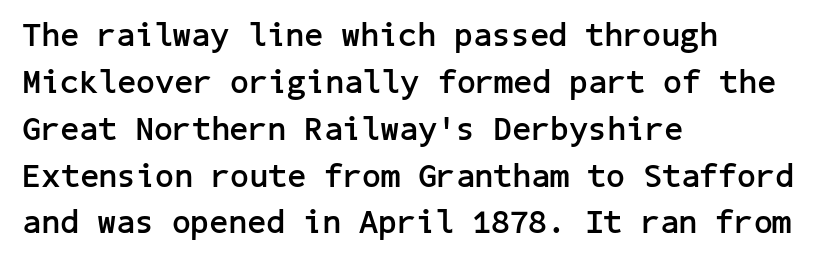
The image shows 33 px semibold sans-serif type, upright; set left-aligned, normal line spacing (1.42x), normal letter spacing, not underlined; low stroke contrast and a medium x-height.
